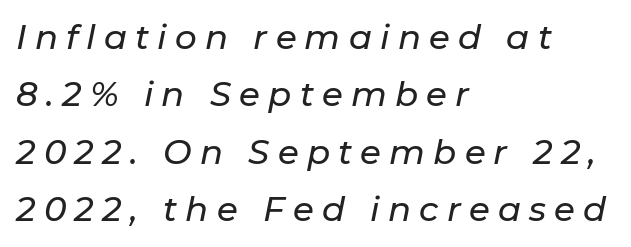
The image shows 34 px text type, italic (leaning right); set left-aligned, normal line spacing (1.69x), unusually wide letter spacing (+0.24 em), not underlined; low stroke contrast and a medium x-height.
